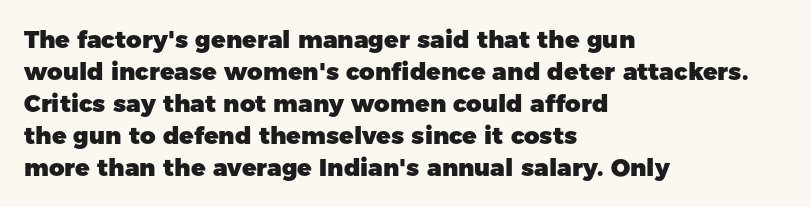
Q: Is the text bold? A: Yes.
Q: Is the text italic (slanted)? A: No, it is upright.
Q: Is the text underlined? A: No.
Q: How is the paragraph aligned? A: Left-aligned.
Q: Is the spacing between letters normal or unusually wide? A: Normal.
Q: Is the spacing between lines tight, normal or loose? A: Normal.
